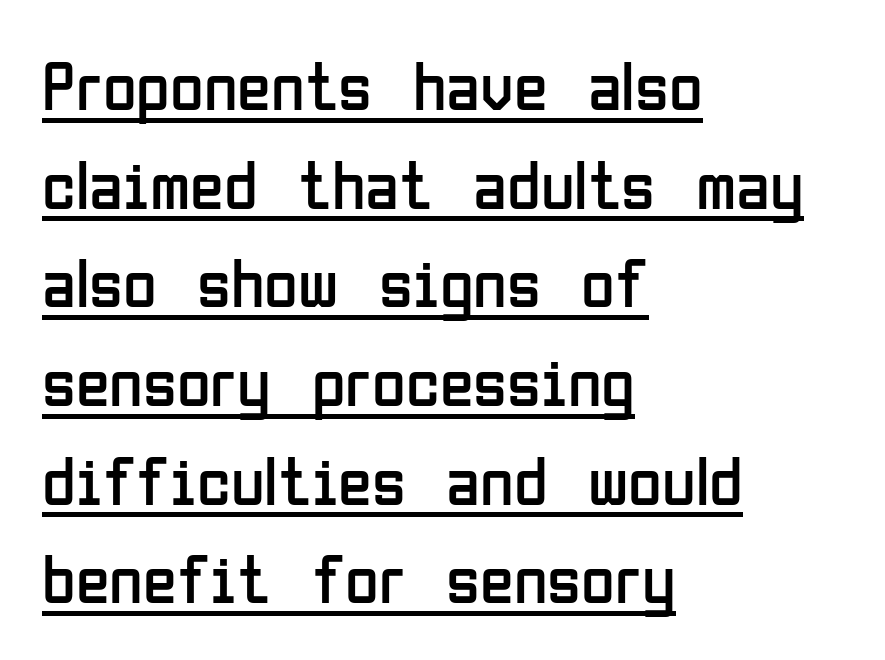
{"serif": "no", "italic": "no", "bold": "no", "weight": "regular", "width": "condensed", "stroke_contrast": "low", "x_height": "medium", "monospaced": "no", "underline": "yes", "align": "left", "line_spacing": "normal", "line_spacing_ratio": 1.43, "letter_spacing": "normal", "letter_spacing_em": 0.0, "glyph_px": 69}
